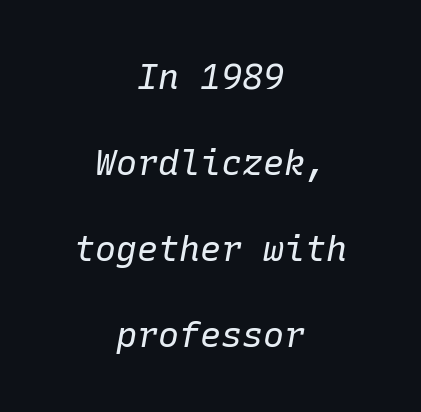
The image shows 35 px regular-weight type, italic (leaning right), monospaced; set centered, loose line spacing (2.46x), normal letter spacing, not underlined; low stroke contrast and a medium x-height.
